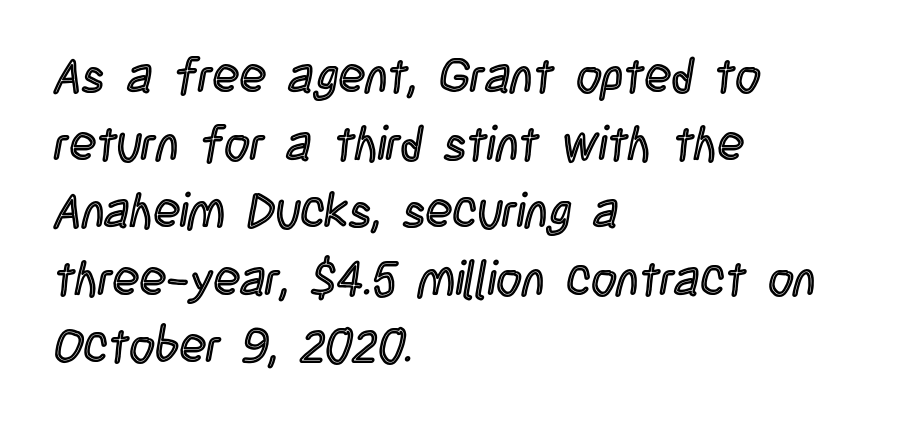
{"width": "condensed", "x_height": "large", "monospaced": "no", "underline": "no", "align": "left", "line_spacing": "normal", "line_spacing_ratio": 1.38, "letter_spacing": "normal", "letter_spacing_em": 0.0, "glyph_px": 49}
